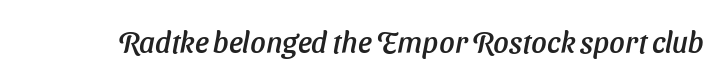
{"italic": "yes", "lean": "right", "slant_degrees": 11, "width": "normal", "stroke_contrast": "low", "x_height": "medium", "monospaced": "no", "underline": "no", "letter_spacing": "normal", "letter_spacing_em": 0.0, "glyph_px": 30}
